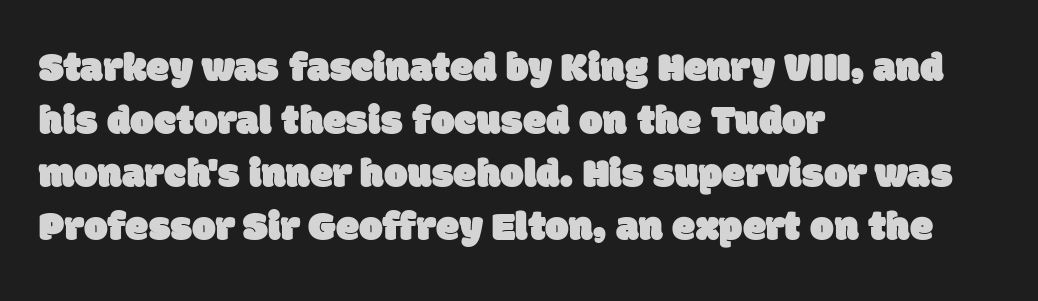
{"serif": "no", "width": "normal", "stroke_contrast": "low", "x_height": "large", "monospaced": "no", "underline": "no", "align": "left", "line_spacing": "normal", "line_spacing_ratio": 1.26, "letter_spacing": "normal", "letter_spacing_em": 0.0, "glyph_px": 42}
